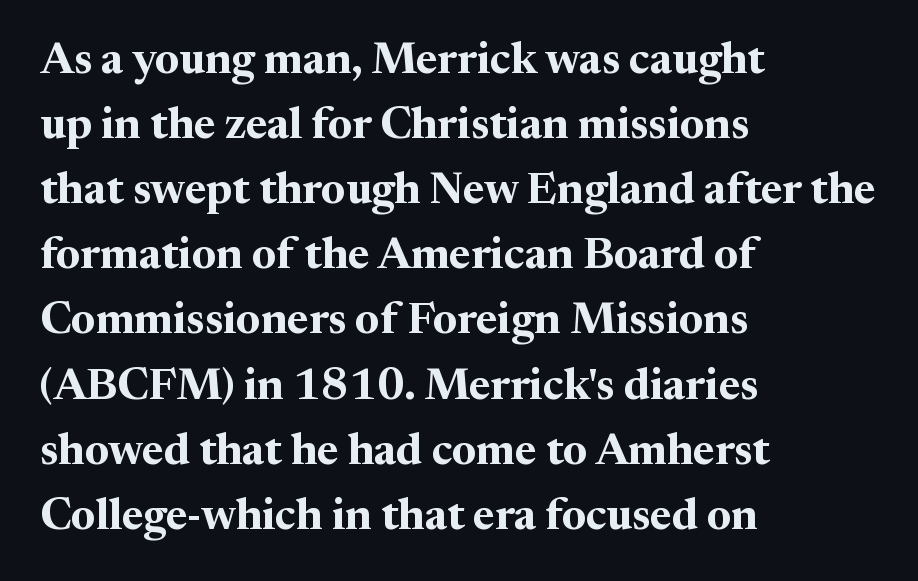
Layout note: lines flush left. Spacing between characters is what you'd get straight out of the box. Plenty of ink on the page — the face is bold. This is the regular roman posture of the typeface.
